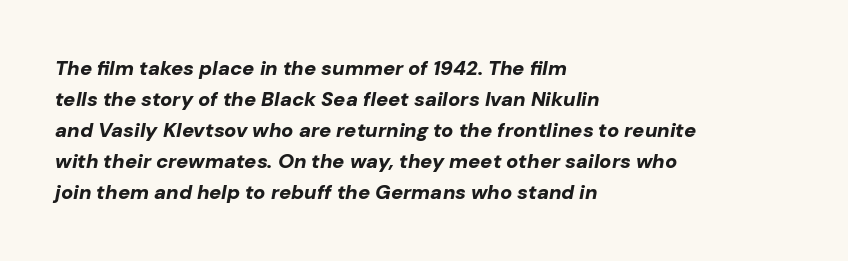
The image shows 20 px bold type, italic (leaning right); set left-aligned, normal line spacing (1.55x), normal letter spacing, not underlined.
